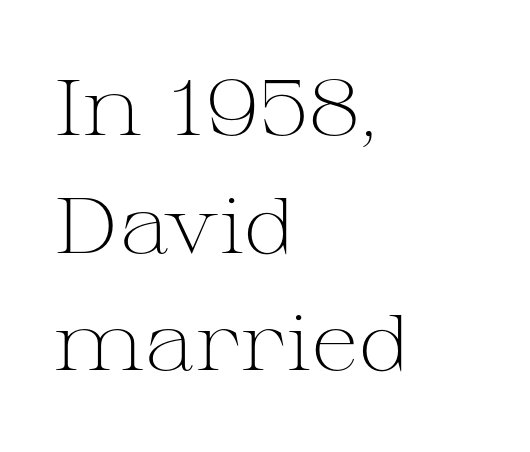
Q: Is the text bold? A: No.
Q: Is the text italic (slanted)? A: No, it is upright.
Q: Is the typeface a serif or a sans-serif typeface? A: Serif.
Q: Is the text underlined? A: No.
Q: How is the paragraph aligned? A: Left-aligned.
Q: Is the spacing between letters normal or unusually wide? A: Normal.
Q: Is the spacing between lines tight, normal or loose? A: Normal.
Q: Width (condensed, normal, or wide)? A: Wide.
Q: Stroke contrast? A: Medium.
Q: x-height? A: Medium.
Q: Monospaced? A: No.
